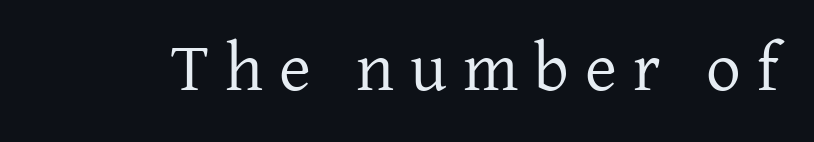
Q: Is the text bold? A: No.
Q: Is the text italic (slanted)? A: No, it is upright.
Q: Is the typeface a serif or a sans-serif typeface? A: Serif.
Q: Is the text underlined? A: No.
Q: Is the spacing between letters normal or unusually wide? A: Unusually wide.
Q: Width (condensed, normal, or wide)? A: Normal.
Q: Stroke contrast? A: Low.
Q: x-height? A: Medium.
Q: Monospaced? A: No.
